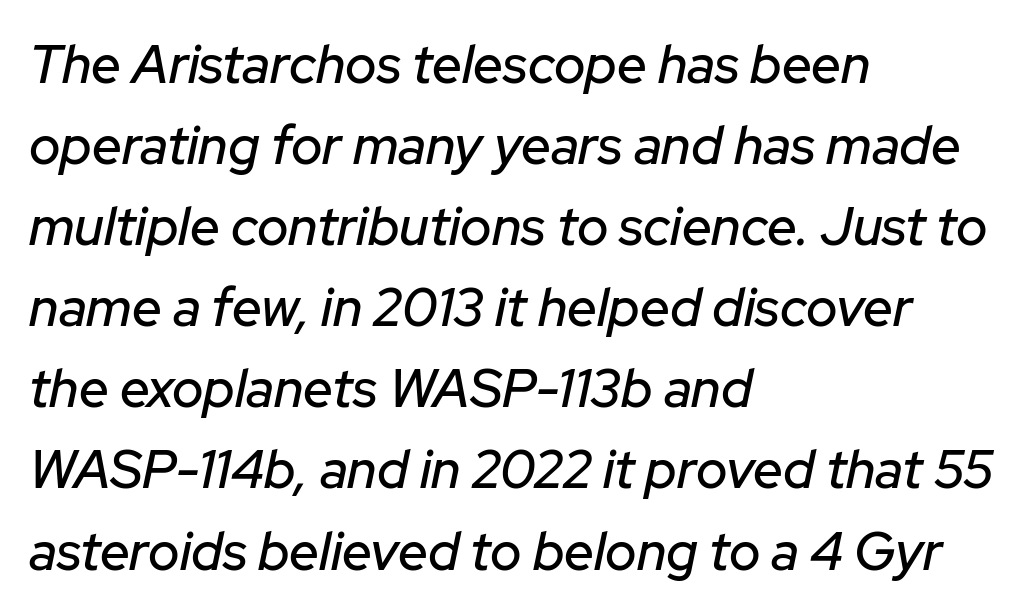
The image shows 53 px text type, italic (leaning right); set left-aligned, normal line spacing (1.53x), normal letter spacing, not underlined; low stroke contrast and a medium x-height.
